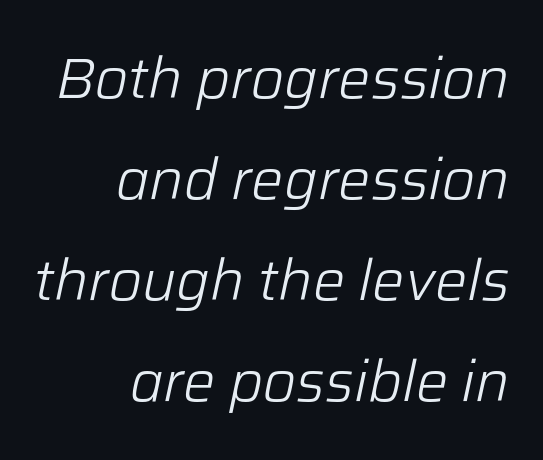
Q: Is the text bold? A: No.
Q: Is the text italic (slanted)? A: Yes, it leans right by about 12 degrees.
Q: Is the text underlined? A: No.
Q: How is the paragraph aligned? A: Right-aligned.
Q: Is the spacing between letters normal or unusually wide? A: Normal.
Q: Width (condensed, normal, or wide)? A: Normal.
Q: Stroke contrast? A: Low.
Q: x-height? A: Medium.
Q: Monospaced? A: No.
